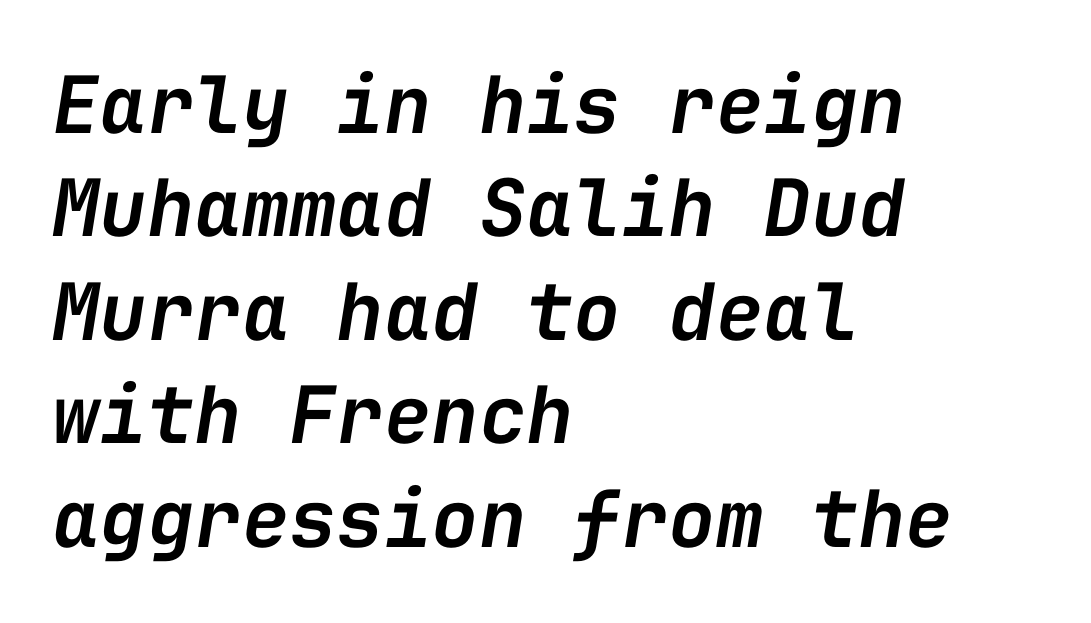
The rendering uses a semibold face; strokes are thickened but not to full bold. The foot of each line stays bare and open. Nothing unusual about the tracking: characters are spaced as the font intends. How would I describe the line gaps? Plain and ordinary.
